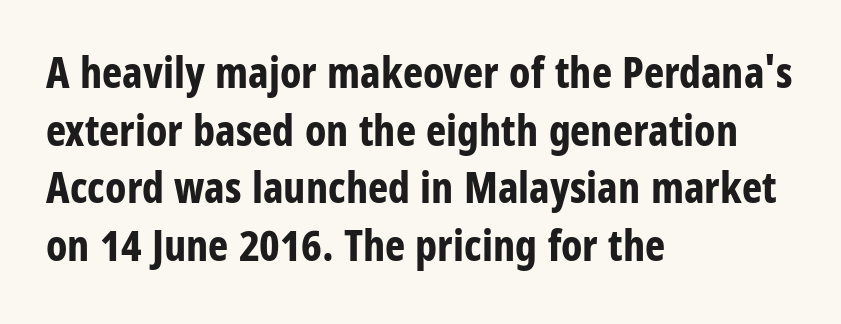
In CSS terms this would be text-align: left. The rendering shows plain stroke endings on the letterforms — a sans-serif design. Typographic density is high because the face is bold. Students, observe: this is what conventionally led text looks like. Spacing verdict: proportional, widths tailored to each character.
